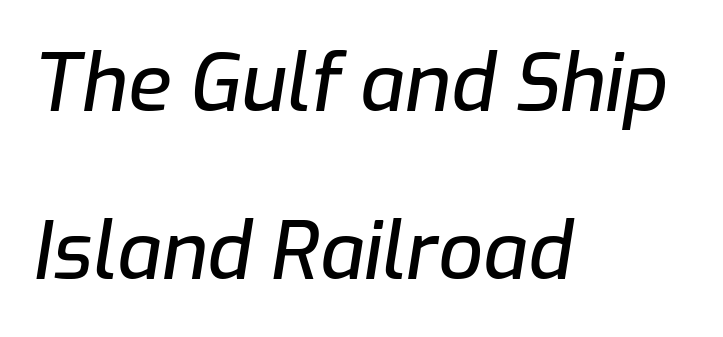
The image shows 79 px text type, italic (leaning right); set left-aligned, loose line spacing (2.13x), normal letter spacing, not underlined; low stroke contrast and a medium x-height.
